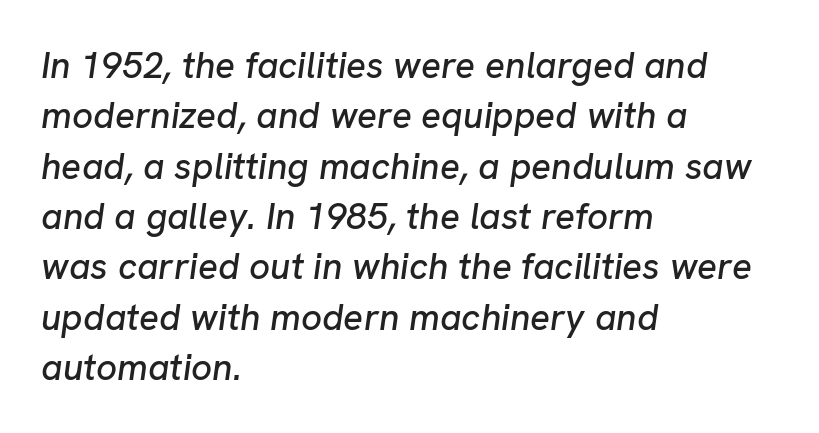
Looks like regular typesetting: each glyph gets only the width it needs. Rows of type keep a routine distance in the vertical direction. Default kerning and tracking; the words read as compact shapes. Check the space under the baseline: it is left empty. Does the copy run flush right? No — it runs flush left.
